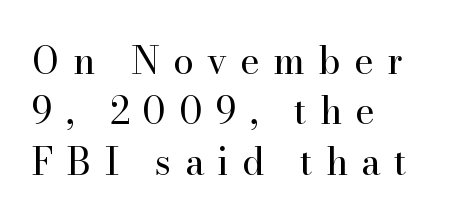
The image shows 37 px regular-weight serif type, upright; set left-aligned, normal line spacing (1.36x), unusually wide letter spacing (+0.36 em), not underlined; high stroke contrast and a small x-height.
